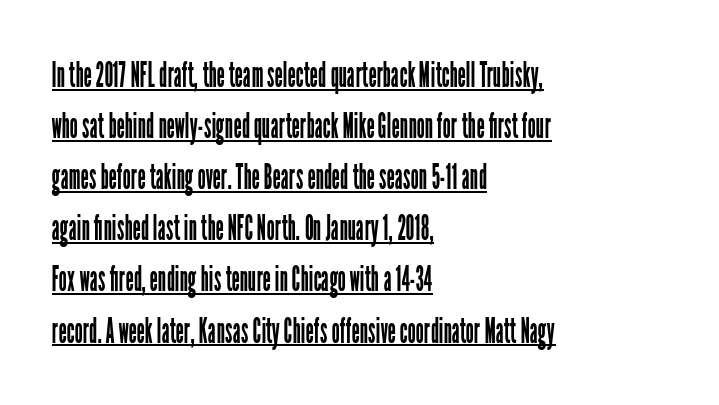
Q: Is the text bold? A: No.
Q: Is the text italic (slanted)? A: No, it is upright.
Q: Is the typeface a serif or a sans-serif typeface? A: Sans-serif.
Q: Is the text underlined? A: Yes.
Q: How is the paragraph aligned? A: Left-aligned.
Q: Is the spacing between letters normal or unusually wide? A: Normal.
Q: Is the spacing between lines tight, normal or loose? A: Normal.
Q: Width (condensed, normal, or wide)? A: Condensed.
Q: Stroke contrast? A: Low.
Q: x-height? A: Medium.
Q: Monospaced? A: No.
